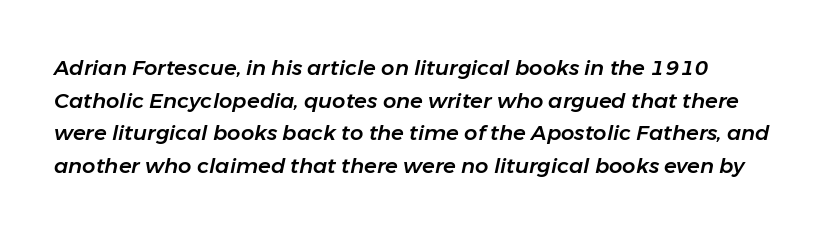
{"italic": "yes", "lean": "right", "slant_degrees": 11, "underline": "no", "line_spacing": "normal", "line_spacing_ratio": 1.55, "letter_spacing": "normal", "letter_spacing_em": 0.0, "glyph_px": 21}
